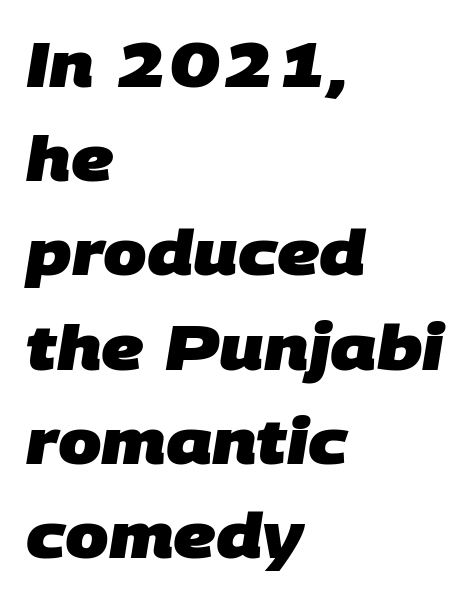
Q: Is the text bold? A: Yes.
Q: Is the typeface a serif or a sans-serif typeface? A: Sans-serif.
Q: Is the text underlined? A: No.
Q: How is the paragraph aligned? A: Left-aligned.
Q: Is the spacing between letters normal or unusually wide? A: Normal.
Q: Is the spacing between lines tight, normal or loose? A: Normal.
Q: Width (condensed, normal, or wide)? A: Normal.
Q: Stroke contrast? A: Low.
Q: x-height? A: Large.
Q: Monospaced? A: No.
